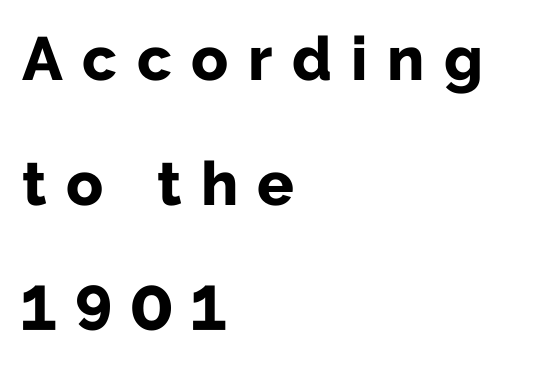
Q: Is the text bold? A: Yes.
Q: Is the text italic (slanted)? A: No, it is upright.
Q: Is the typeface a serif or a sans-serif typeface? A: Sans-serif.
Q: Is the text underlined? A: No.
Q: How is the paragraph aligned? A: Left-aligned.
Q: Is the spacing between letters normal or unusually wide? A: Unusually wide.
Q: Is the spacing between lines tight, normal or loose? A: Loose.
Q: Width (condensed, normal, or wide)? A: Normal.
Q: Stroke contrast? A: Low.
Q: x-height? A: Medium.
Q: Monospaced? A: No.
